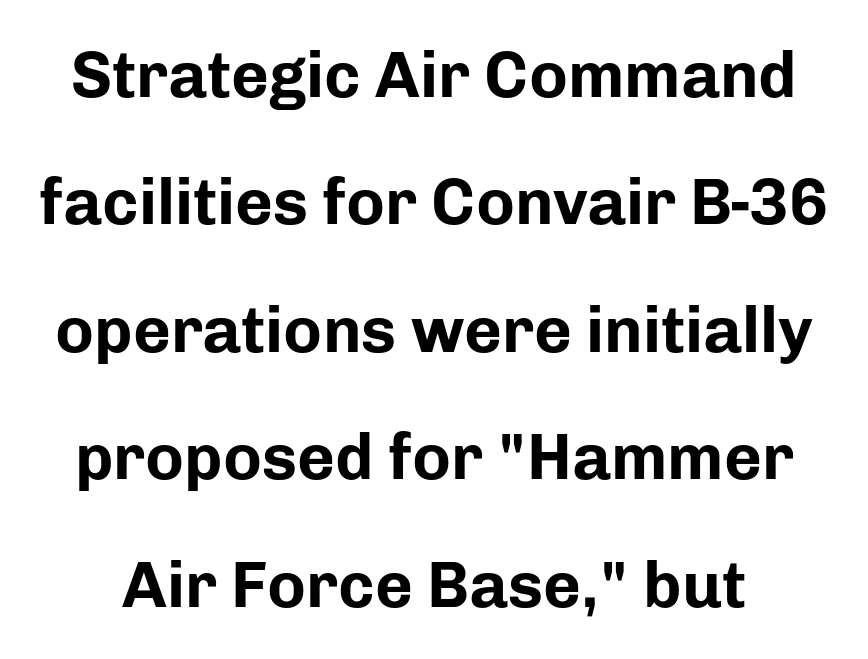
{"serif": "no", "italic": "no", "bold": "yes", "weight": "bold", "width": "normal", "stroke_contrast": "low", "x_height": "medium", "monospaced": "no", "underline": "no", "line_spacing": "loose", "line_spacing_ratio": 1.96, "letter_spacing": "normal", "letter_spacing_em": 0.0, "glyph_px": 65}
